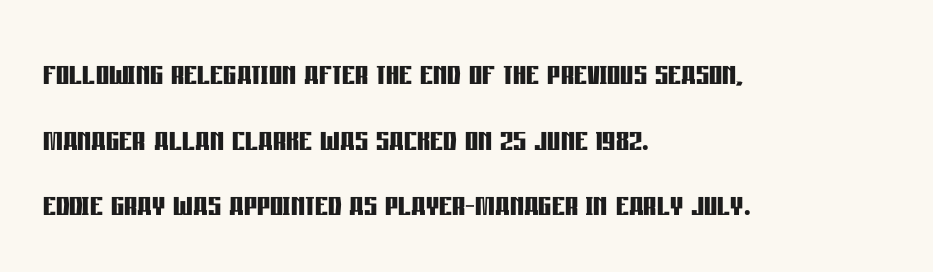
The image shows 41 px semibold, condensed sans-serif type, upright; set left-aligned, normal line spacing (1.6x), normal letter spacing, not underlined; low stroke contrast and a large x-height.
